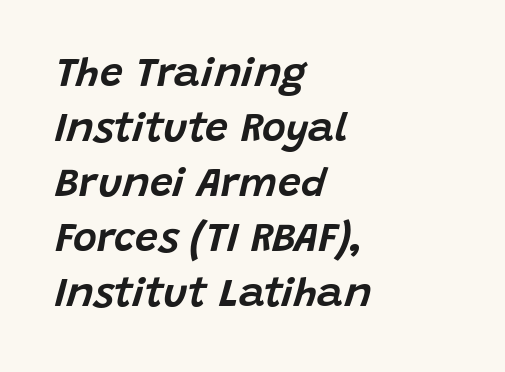
The image shows 41 px text type, italic (leaning right); set left-aligned, normal line spacing (1.34x), normal letter spacing, not underlined; low stroke contrast and a large x-height.
